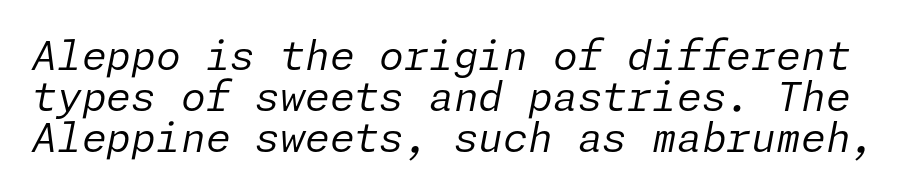
The image shows 40 px regular-weight type, italic (leaning right); set tight line spacing (1.02x), normal letter spacing, not underlined; low stroke contrast and a medium x-height.
